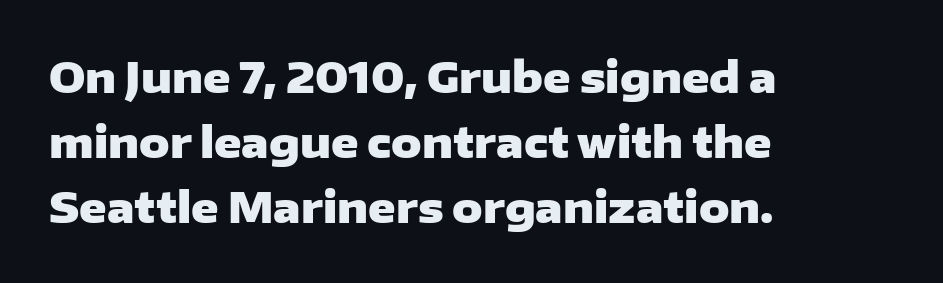
Visually the block forms a straight wall on the left and a jagged coastline on the right. Tracking value appears to be zero — textbook default spacing. The passage shown stacks its lines at a standard gap. Here the designer chose a conventional face with non-uniform glyph widths.
